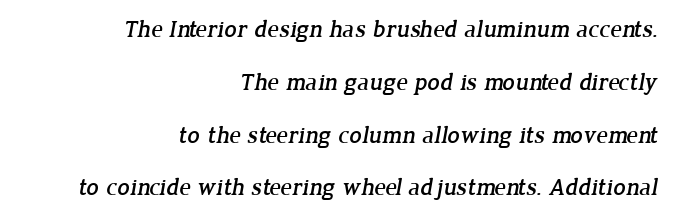
The image shows 24 px text type; set right-aligned, loose line spacing (2.2x), normal letter spacing, not underlined.
